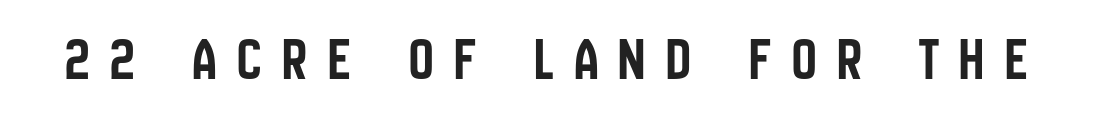
Q: Is the text italic (slanted)? A: No, it is upright.
Q: Is the typeface a serif or a sans-serif typeface? A: Sans-serif.
Q: Is the text underlined? A: No.
Q: Is the spacing between letters normal or unusually wide? A: Unusually wide.
Q: Width (condensed, normal, or wide)? A: Condensed.
Q: Stroke contrast? A: Low.
Q: x-height? A: Large.
Q: Monospaced? A: No.
